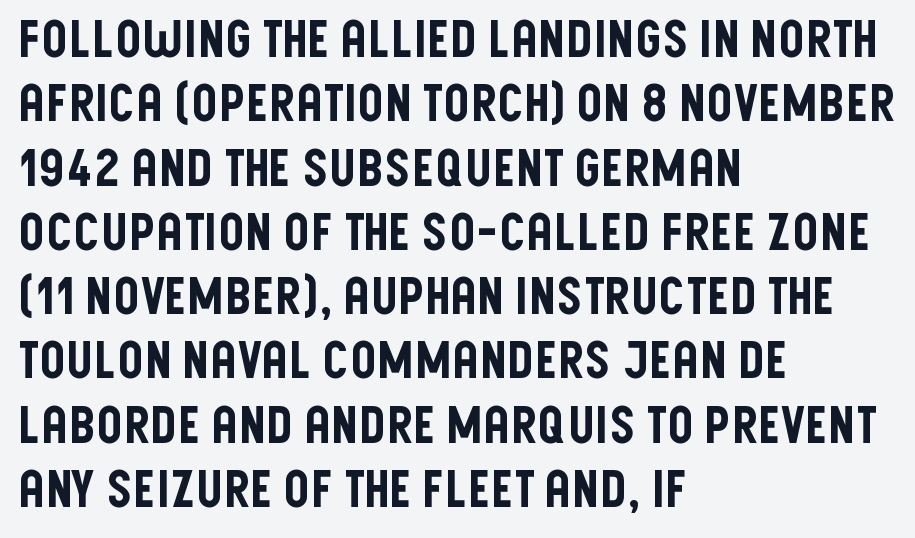
Q: Is the text italic (slanted)? A: No, it is upright.
Q: Is the typeface a serif or a sans-serif typeface? A: Sans-serif.
Q: Is the text underlined? A: No.
Q: How is the paragraph aligned? A: Left-aligned.
Q: Is the spacing between letters normal or unusually wide? A: Normal.
Q: Is the spacing between lines tight, normal or loose? A: Normal.
Q: Width (condensed, normal, or wide)? A: Condensed.
Q: Stroke contrast? A: Low.
Q: x-height? A: Large.
Q: Monospaced? A: No.
